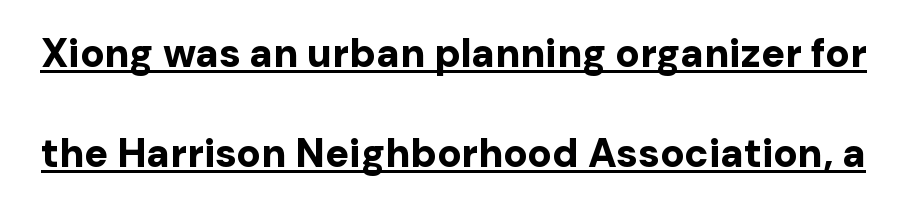
Each letter keeps its own natural width here, so spacing adapts to shape. Observe the absence of serifs on each vertical stroke in this sample. Heavy, bold letterforms. Honestly, the rows look like they've been pulled way apart.
